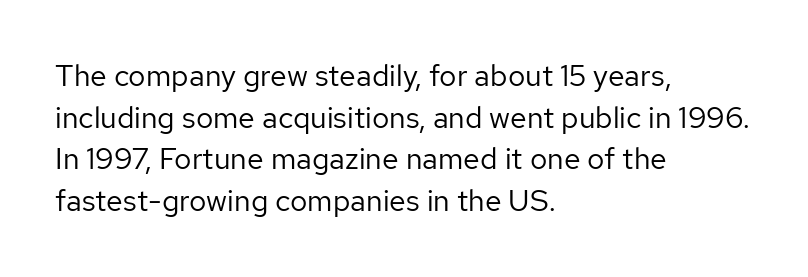
Is there any slant? The stems are plumb. No chunkiness to these letters — they're not bold. The glyphs in this specimen are sans serif. These lines keep a tight, regular rhythm from letter to letter. A normal amount of white space separates one row of letters from the next.
